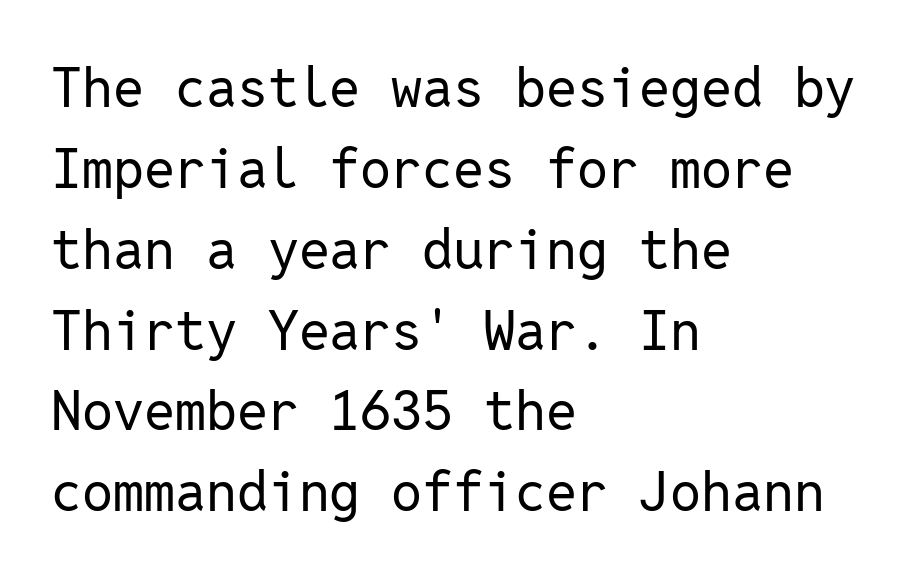
Q: Is the text bold? A: No.
Q: Is the text italic (slanted)? A: No, it is upright.
Q: Is the typeface a serif or a sans-serif typeface? A: Sans-serif.
Q: Is the text underlined? A: No.
Q: How is the paragraph aligned? A: Left-aligned.
Q: Is the spacing between letters normal or unusually wide? A: Normal.
Q: Is the spacing between lines tight, normal or loose? A: Normal.
Q: Width (condensed, normal, or wide)? A: Normal.
Q: Stroke contrast? A: Low.
Q: x-height? A: Medium.
Q: Monospaced? A: Yes.
